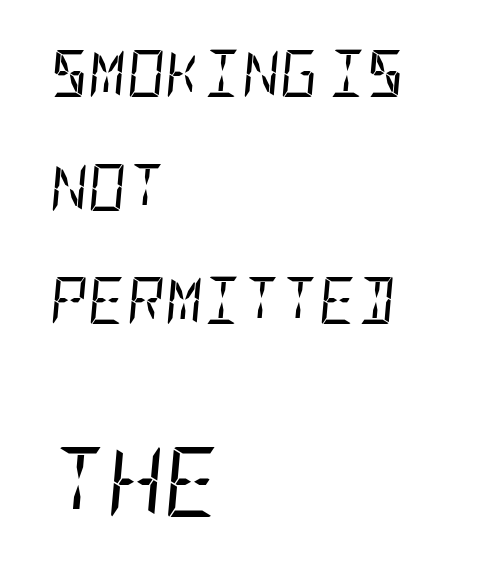
{"italic": "yes", "lean": "right", "slant_degrees": 5, "bold": "no", "weight": "regular", "width": "condensed", "stroke_contrast": "low", "x_height": "large", "underline": "no", "align": "left", "line_spacing": "loose", "line_spacing_ratio": 2.42, "letter_spacing": "normal", "letter_spacing_em": 0.0, "larger_block": "second", "size_ratio": 1.49, "glyph_px": 70}
